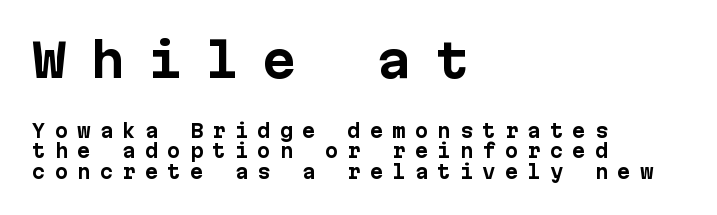
The line-height multiplier appears low, near solid setting. In CSS terms this would be text-align: left. Quick note: underline off. Plenty of ink on the page — the face is bold. Designer's note — italics off, roman on.
